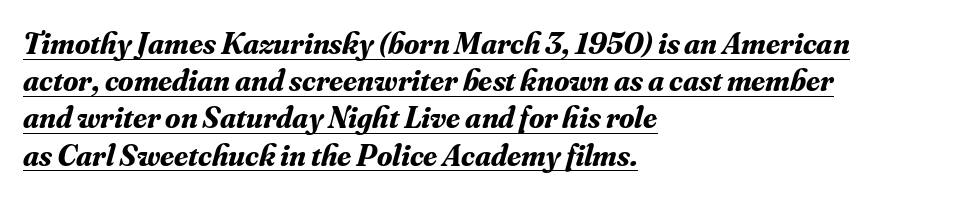
You can tell from the footed stems that serif type was used. Note the varied advance widths — an 'i' is clearly narrower than an 'm'. Underlining? Definitely there. The rendering anchors every line to the left-hand side.
